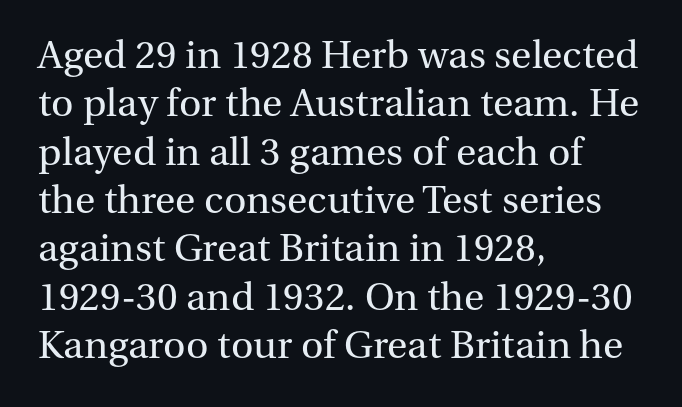
{"serif": "yes", "italic": "no", "bold": "no", "weight": "regular", "width": "normal", "stroke_contrast": "medium", "x_height": "medium", "monospaced": "no", "underline": "no", "align": "left", "line_spacing_ratio": 1.24, "letter_spacing": "normal", "letter_spacing_em": 0.0, "glyph_px": 39}
